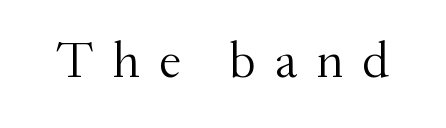
Q: Is the text bold? A: No.
Q: Is the text italic (slanted)? A: No, it is upright.
Q: Is the typeface a serif or a sans-serif typeface? A: Serif.
Q: Is the text underlined? A: No.
Q: Is the spacing between letters normal or unusually wide? A: Unusually wide.
Q: Width (condensed, normal, or wide)? A: Normal.
Q: Stroke contrast? A: Medium.
Q: x-height? A: Small.
Q: Monospaced? A: No.
